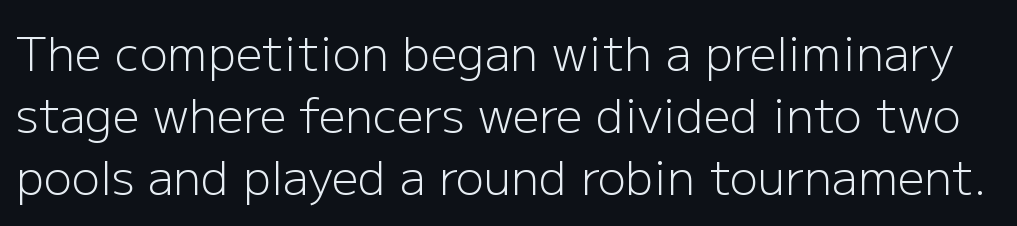
The typeface chosen for these lines omits serifs. Each new line begins a customary step beneath the previous one. How are the letters spaced? Ordinarily, with no added tracking. The font's upright variant was chosen for this text. Proportional: the letters do not fall into vertical columns.
